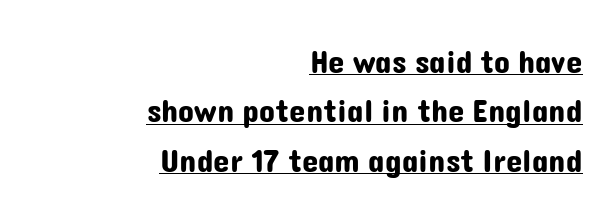
Q: Is the text italic (slanted)? A: No, it is upright.
Q: Is the typeface a serif or a sans-serif typeface? A: Sans-serif.
Q: Is the text underlined? A: Yes.
Q: How is the paragraph aligned? A: Right-aligned.
Q: Is the spacing between letters normal or unusually wide? A: Normal.
Q: Is the spacing between lines tight, normal or loose? A: Normal.
Q: Width (condensed, normal, or wide)? A: Normal.
Q: Stroke contrast? A: Low.
Q: x-height? A: Medium.
Q: Monospaced? A: No.
